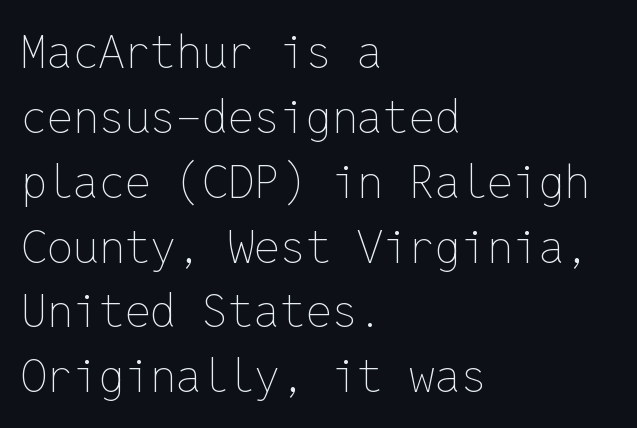
Weight: regular or lighter. Do the letters lean? They stand straight. A typesetter would call this monospace, since all characters share one set width. Layout note: lines flush left. Glance below the letters and you will spot only blank space.
